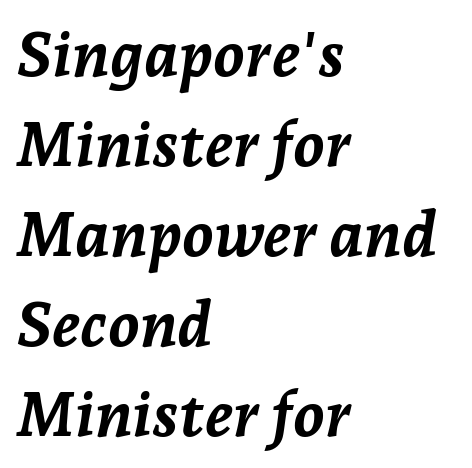
The typesetting leans heavy: a genuine bold. Italic? Definitely — the glyphs are oblique. Character widths vary here, with narrow letters taking less room than wide ones. The specimen omits any rule beneath the text block's lines. Rows of type keep a routine distance in the vertical direction. Students, note that the glyphs here touch the page at normal intervals.
